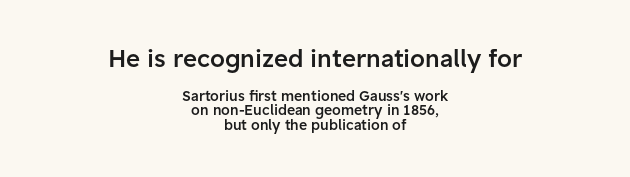
The image shows 24 px text type, upright; set centered, tight line spacing (1.03x), normal letter spacing, not underlined; the first (top) block is 1.71x larger.
